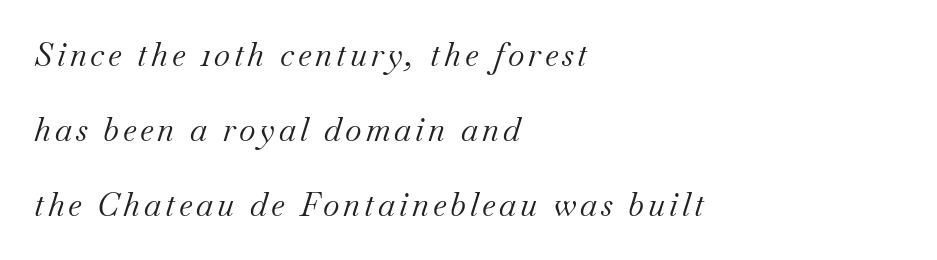
Q: Is the text bold? A: No.
Q: Is the text italic (slanted)? A: Yes, it leans right by about 18 degrees.
Q: Is the typeface a serif or a sans-serif typeface? A: Serif.
Q: Is the text underlined? A: No.
Q: How is the paragraph aligned? A: Left-aligned.
Q: Is the spacing between lines tight, normal or loose? A: Loose.
Q: Width (condensed, normal, or wide)? A: Normal.
Q: Stroke contrast? A: Medium.
Q: x-height? A: Small.
Q: Monospaced? A: No.
